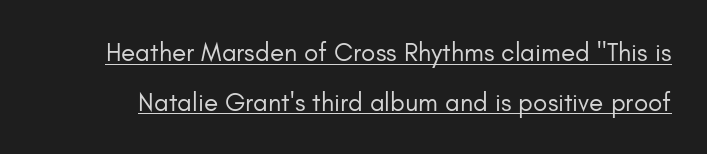
{"italic": "no", "bold": "no", "underline": "yes", "line_spacing": "loose", "line_spacing_ratio": 1.91, "letter_spacing": "normal", "letter_spacing_em": 0.0, "glyph_px": 26}
